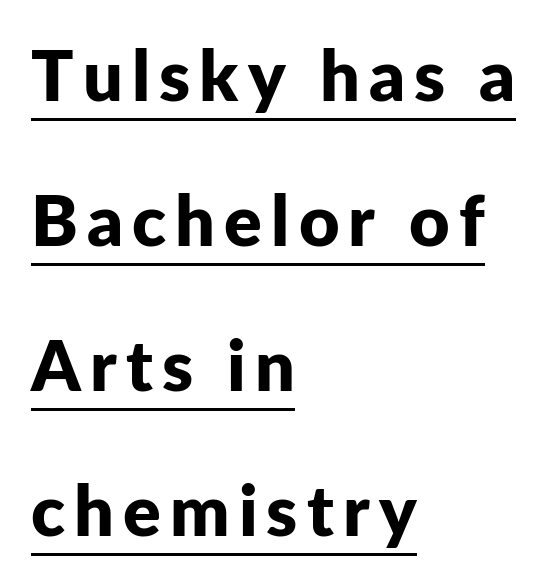
{"serif": "no", "italic": "no", "bold": "yes", "weight": "bold", "width": "normal", "stroke_contrast": "low", "x_height": "medium", "monospaced": "no", "underline": "yes", "align": "left", "line_spacing": "loose", "line_spacing_ratio": 2.07, "glyph_px": 70}
